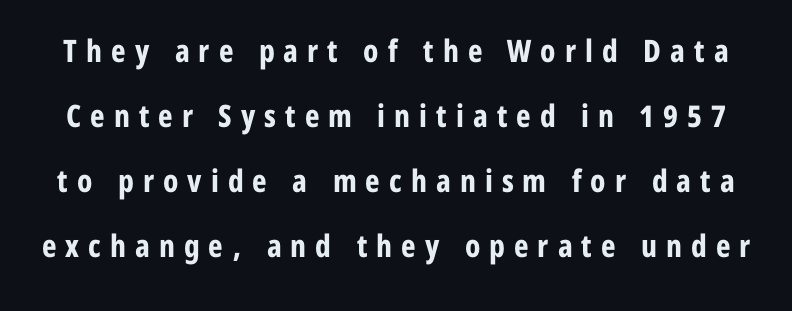
{"serif": "no", "italic": "no", "bold": "yes", "weight": "bold", "width": "condensed", "stroke_contrast": "low", "x_height": "medium", "monospaced": "no", "underline": "no", "line_spacing": "loose", "line_spacing_ratio": 2.1, "letter_spacing": "wide", "letter_spacing_em": 0.29, "glyph_px": 31}
